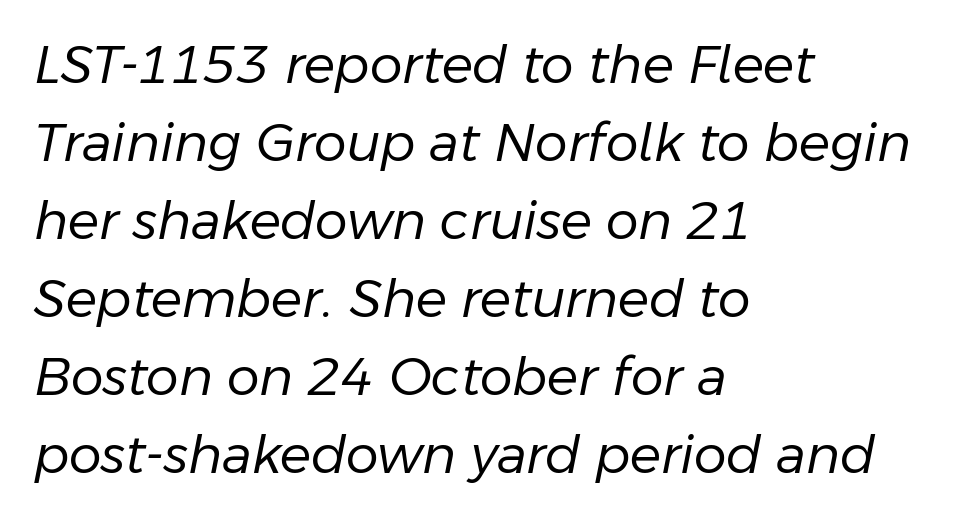
The image shows 52 px regular-weight type, italic (leaning right); set left-aligned, normal line spacing (1.5x), normal letter spacing, not underlined; low stroke contrast and a medium x-height.
